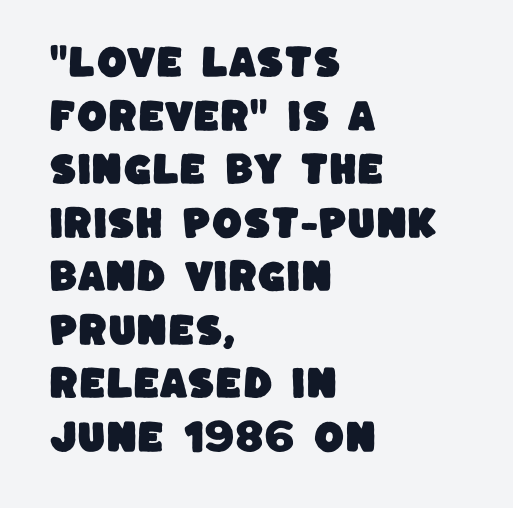
{"serif": "no", "width": "normal", "stroke_contrast": "low", "x_height": "large", "monospaced": "no", "underline": "no", "align": "left", "line_spacing": "normal", "line_spacing_ratio": 1.53, "letter_spacing": "normal", "letter_spacing_em": 0.0, "glyph_px": 35}
